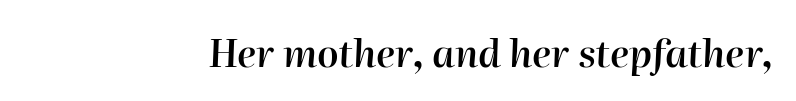
{"italic": "yes", "lean": "right", "slant_degrees": 2, "bold": "semi", "weight": "semibold", "width": "normal", "stroke_contrast": "high", "x_height": "medium", "monospaced": "no", "underline": "no", "letter_spacing": "normal", "letter_spacing_em": 0.0, "glyph_px": 38}
